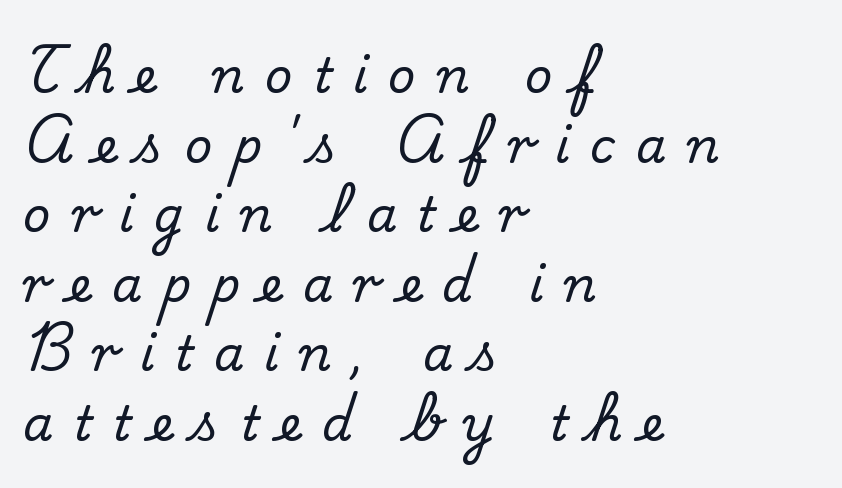
Q: Is the text italic (slanted)? A: Yes.
Q: Is the typeface a serif or a sans-serif typeface? A: Serif.
Q: Is the text underlined? A: No.
Q: How is the paragraph aligned? A: Left-aligned.
Q: Is the spacing between letters normal or unusually wide? A: Unusually wide.
Q: Is the spacing between lines tight, normal or loose? A: Normal.
Q: Width (condensed, normal, or wide)? A: Normal.
Q: Stroke contrast? A: Medium.
Q: x-height? A: Small.
Q: Monospaced? A: No.
